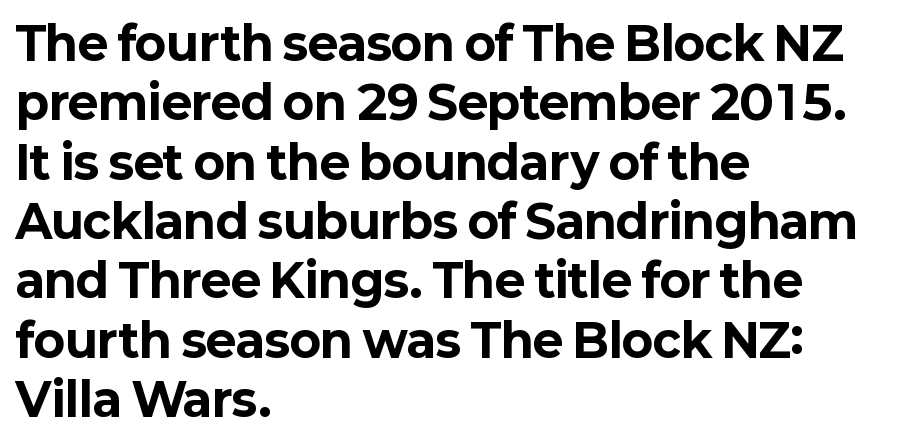
Plenty of ink on the page — the face is bold. Is there much room between lines? A standard amount, neither cramped nor airy. Horizontally, the lines are justified to the leading edge only. Ordinary non-slanted type is in use. The glyphs are unaccompanied by any horizontal stroke below them.
